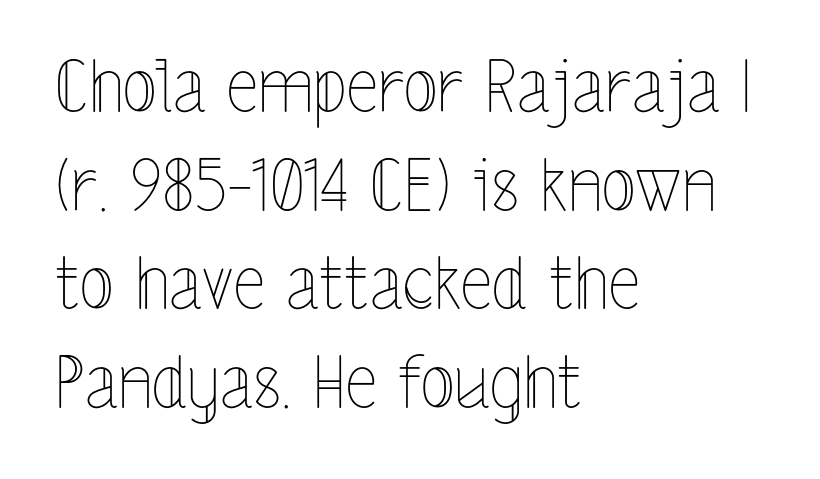
Q: Is the text bold? A: No.
Q: Is the text italic (slanted)? A: No, it is upright.
Q: Is the text underlined? A: No.
Q: How is the paragraph aligned? A: Left-aligned.
Q: Is the spacing between letters normal or unusually wide? A: Normal.
Q: Is the spacing between lines tight, normal or loose? A: Normal.
Q: Width (condensed, normal, or wide)? A: Condensed.
Q: x-height? A: Medium.
Q: Monospaced? A: No.
